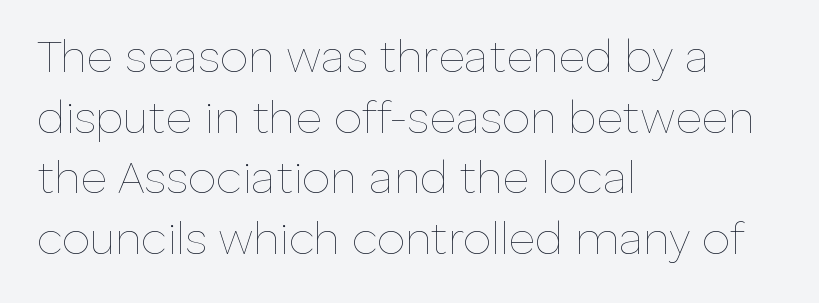
{"italic": "no", "bold": "no", "weight": "thin", "width": "normal", "stroke_contrast": "low", "x_height": "medium", "monospaced": "no", "underline": "no", "align": "left", "line_spacing": "normal", "line_spacing_ratio": 1.35, "letter_spacing": "normal", "letter_spacing_em": 0.0, "glyph_px": 45}
